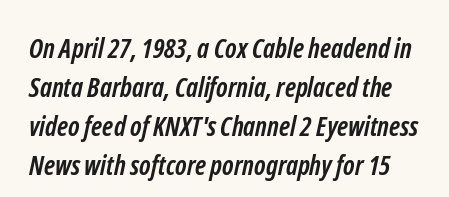
{"bold": "yes", "underline": "no", "line_spacing": "normal", "line_spacing_ratio": 1.44, "letter_spacing": "normal", "letter_spacing_em": 0.0, "glyph_px": 27}
